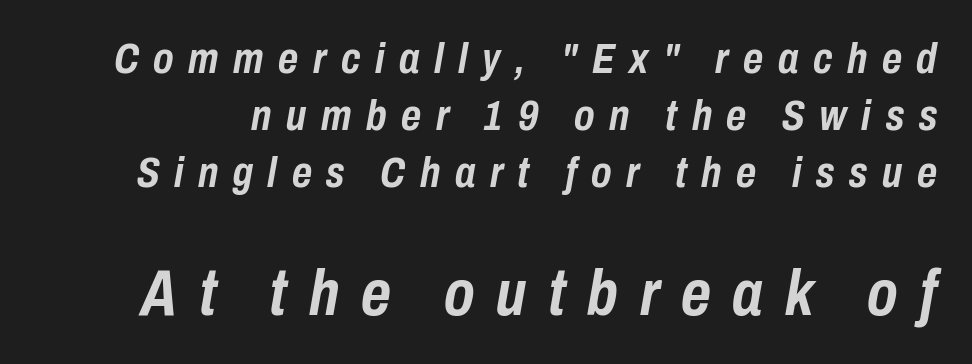
Summary of vertical rhythm: regular, with standard interline spacing. The specimen reads as italic at a glance. Decoration check: the copy has no underline. Display-style spreading of the glyphs; the letterfit is very open. The following chunk of copy outweighs the initial chunk in type size. Varying glyph widths throughout — classic text-font behaviour.
